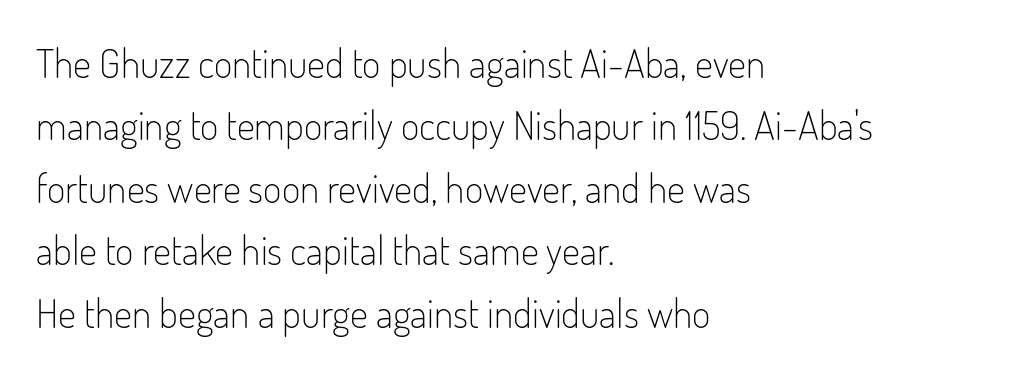
The gaps between neighbouring characters are ordinary and unremarkable. Anything drawn beneath the words? Only blank space. The passage shown is not bold in any degree. These lines are composed in type without serifs. Short and long lines alike share a common starting point at left.
